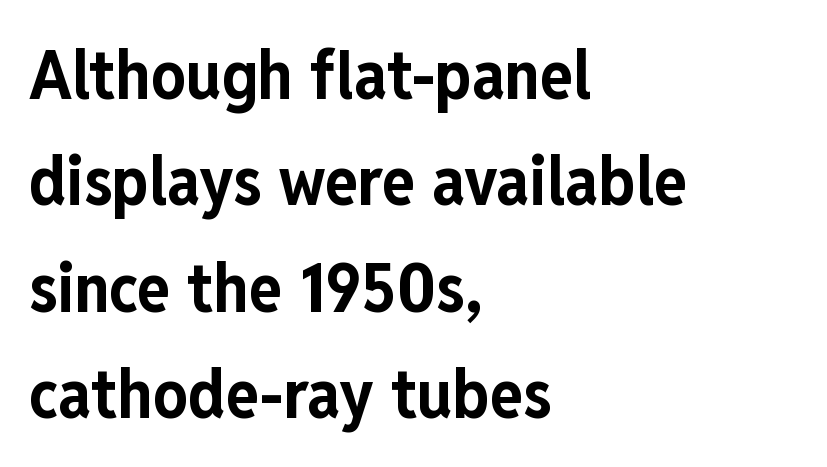
{"serif": "no", "italic": "no", "bold": "yes", "weight": "bold", "width": "condensed", "stroke_contrast": "low", "x_height": "medium", "monospaced": "no", "underline": "no", "align": "left", "line_spacing": "normal", "line_spacing_ratio": 1.54, "letter_spacing": "normal", "letter_spacing_em": 0.0, "glyph_px": 69}
